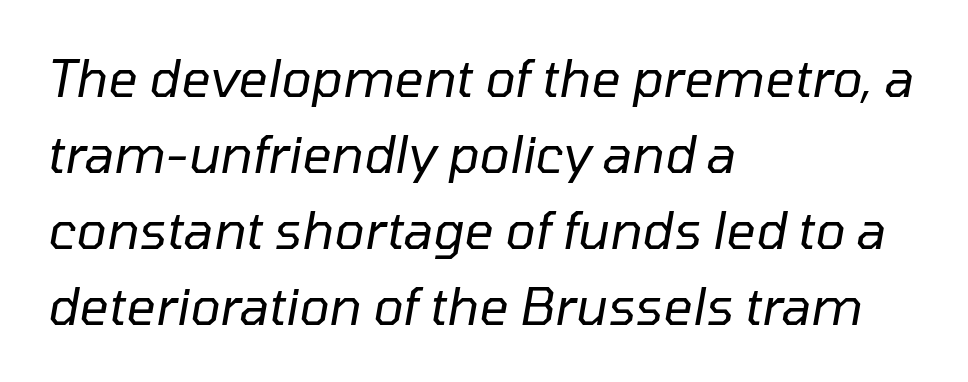
Do the characters align in a grid? No, the font is proportional. Does the lettering tilt? It does — this is italic. Notice how the passage keeps a crisp vertical edge on the left only. Here the glyphs are tracked normally, forming tight word shapes. Stems and bowls with no extra thickness — not bold. The specimen omits any rule beneath the text block's lines.
